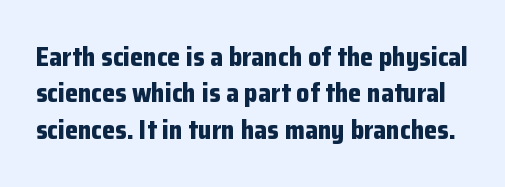
{"italic": "no", "bold": "yes", "underline": "no", "line_spacing": "normal", "line_spacing_ratio": 1.4, "letter_spacing": "normal", "letter_spacing_em": 0.0, "glyph_px": 26}
